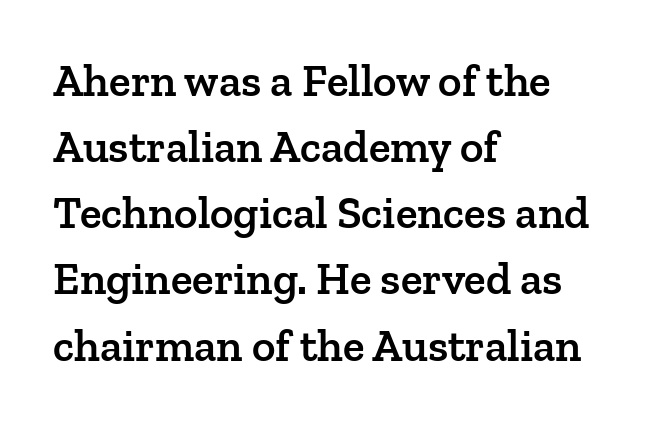
{"serif": "yes", "italic": "no", "bold": "semi", "weight": "semibold", "width": "normal", "stroke_contrast": "low", "x_height": "medium", "monospaced": "no", "underline": "no", "align": "left", "line_spacing": "normal", "line_spacing_ratio": 1.47, "letter_spacing": "normal", "letter_spacing_em": 0.0, "glyph_px": 45}
